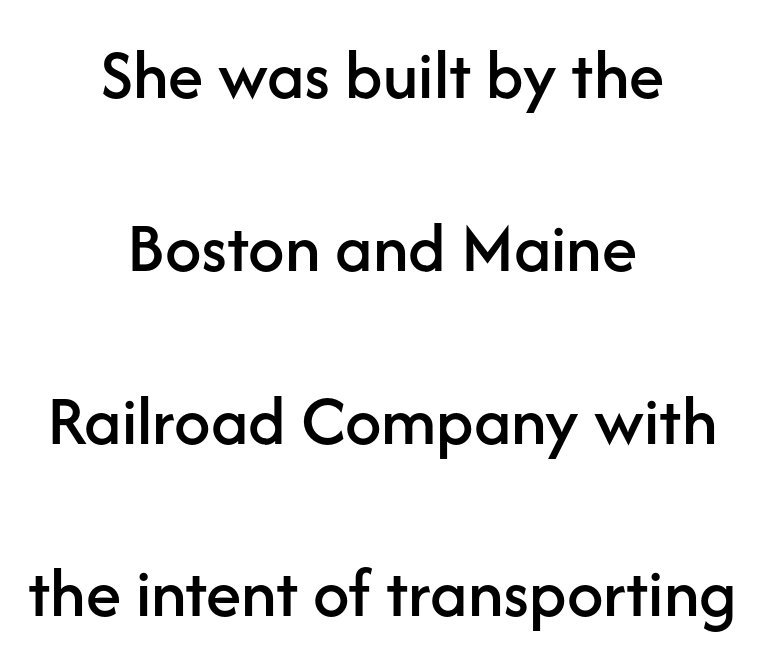
The image shows 72 px sans-serif type, upright; set centered, loose line spacing (2.4x), normal letter spacing, not underlined; low stroke contrast and a medium x-height.
